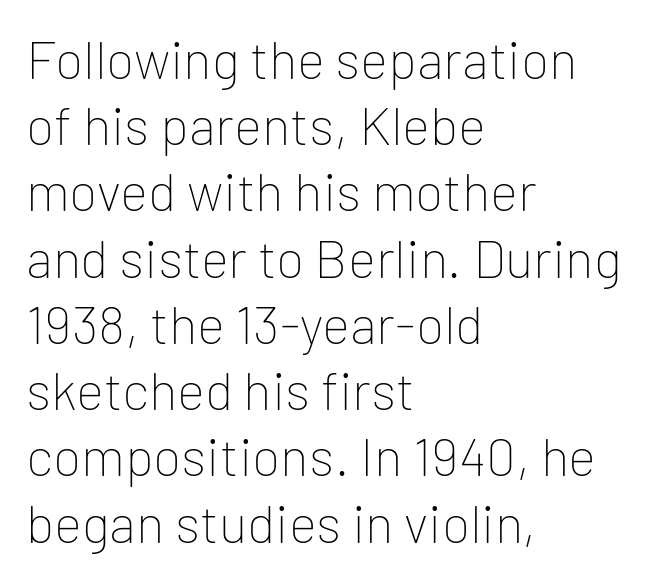
{"serif": "no", "italic": "no", "bold": "no", "weight": "thin", "width": "normal", "stroke_contrast": "low", "x_height": "medium", "monospaced": "no", "underline": "no", "align": "left", "line_spacing": "normal", "line_spacing_ratio": 1.25, "letter_spacing": "normal", "letter_spacing_em": 0.0, "glyph_px": 53}
